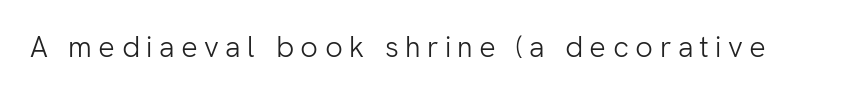
Q: Is the text bold? A: No.
Q: Is the text italic (slanted)? A: No, it is upright.
Q: Is the typeface a serif or a sans-serif typeface? A: Sans-serif.
Q: Is the text underlined? A: No.
Q: Is the spacing between letters normal or unusually wide? A: Unusually wide.
Q: Width (condensed, normal, or wide)? A: Normal.
Q: Stroke contrast? A: Low.
Q: x-height? A: Medium.
Q: Monospaced? A: No.
